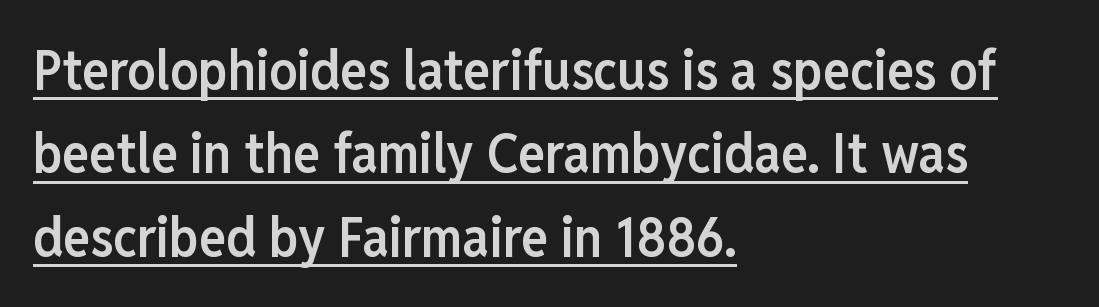
{"serif": "no", "italic": "no", "bold": "semi", "weight": "semibold", "width": "condensed", "stroke_contrast": "low", "x_height": "medium", "monospaced": "no", "underline": "yes", "align": "left", "line_spacing": "normal", "line_spacing_ratio": 1.49, "letter_spacing": "normal", "letter_spacing_em": 0.0, "glyph_px": 56}
